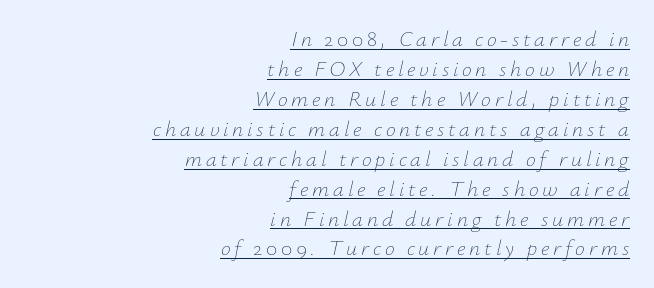
Yep, that's italic — everything's leaning. The letters look calm and open, with moderate or lighter stems. Each new line begins a customary step beneath the previous one. The typesetter chose a ragged-left arrangement here.
